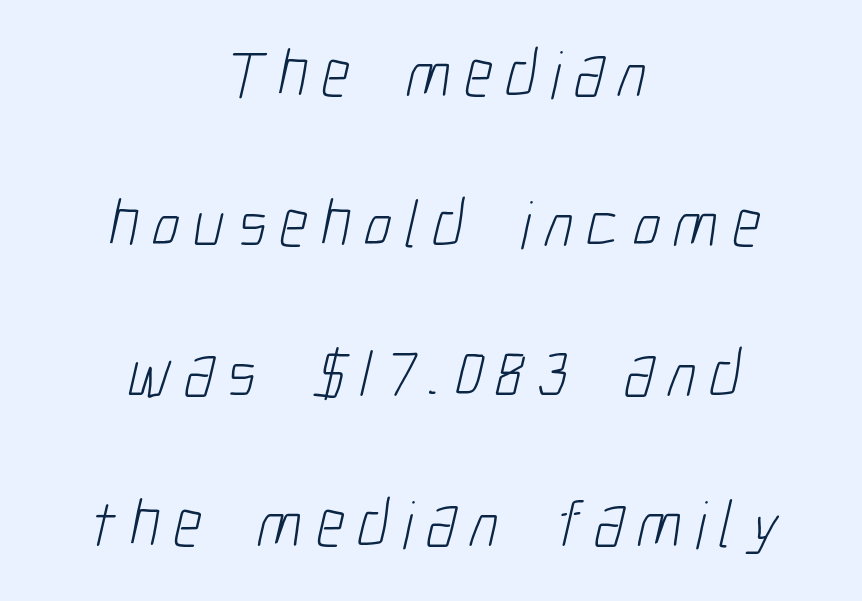
The image shows 67 px light, condensed sans-serif type; set centered, loose line spacing (2.24x), unusually wide letter spacing (+0.2 em), not underlined; low stroke contrast and a medium x-height.
